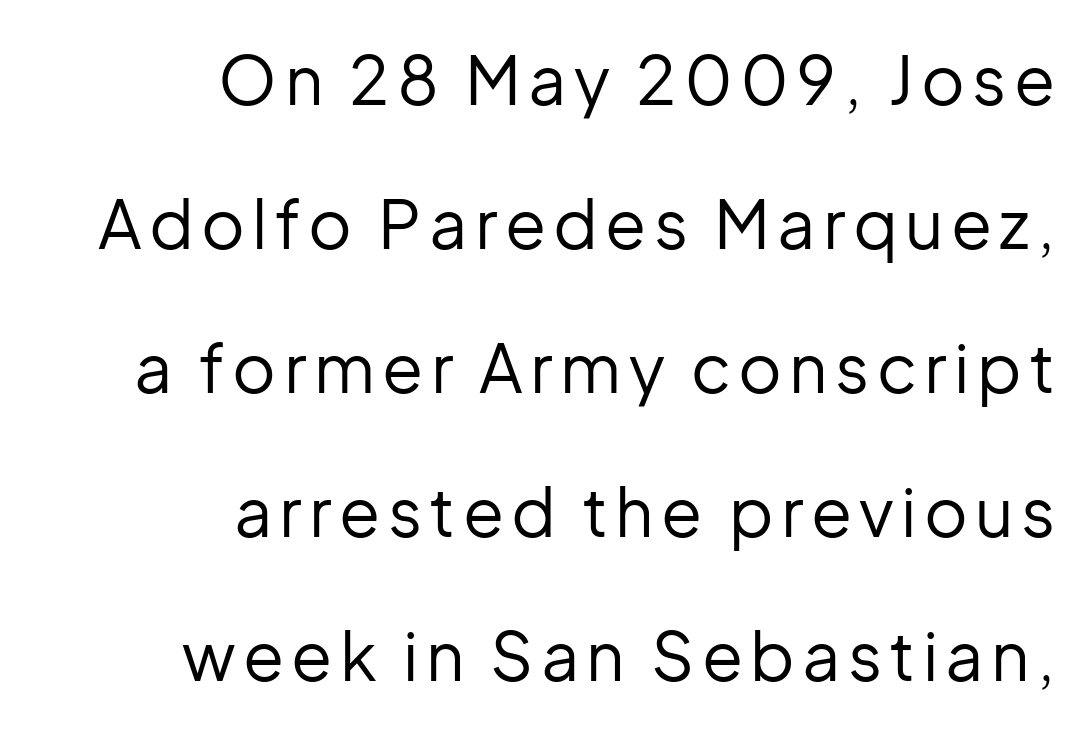
The image shows 67 px regular-weight sans-serif type, upright; set right-aligned, loose line spacing (2.15x), not underlined; low stroke contrast and a medium x-height.
